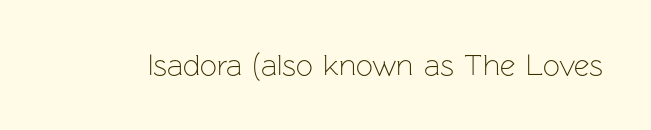
{"serif": "no", "italic": "no", "bold": "no", "weight": "light", "width": "normal", "stroke_contrast": "low", "x_height": "medium", "monospaced": "no", "underline": "no", "letter_spacing": "normal", "letter_spacing_em": 0.0, "glyph_px": 30}
